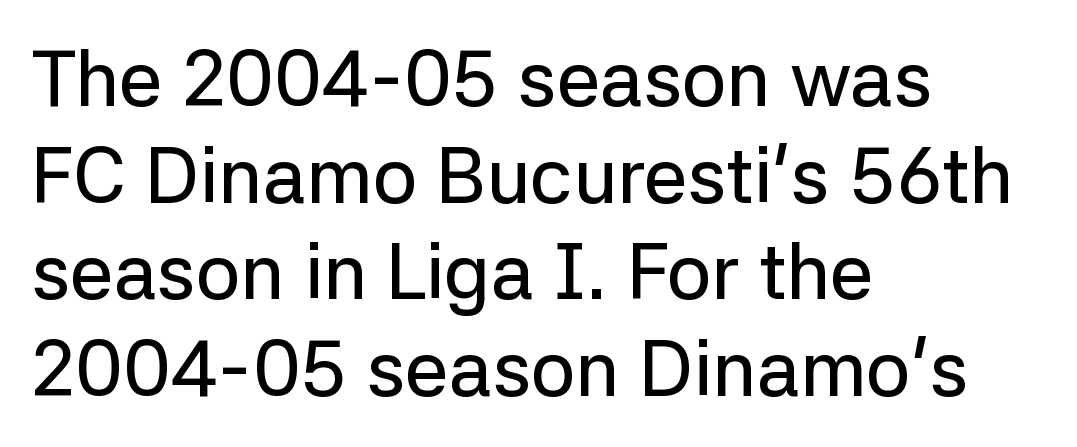
The image shows 78 px sans-serif type, upright; set left-aligned, line spacing 1.24x, normal letter spacing, not underlined; low stroke contrast and a medium x-height.
